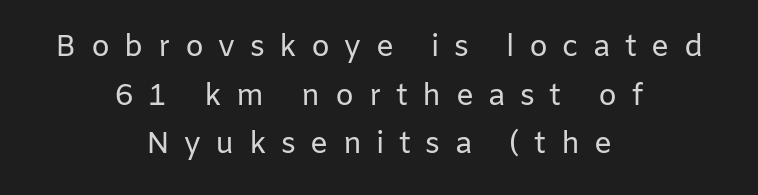
Q: Is the text bold? A: No.
Q: Is the text italic (slanted)? A: No, it is upright.
Q: Is the typeface a serif or a sans-serif typeface? A: Sans-serif.
Q: Is the text underlined? A: No.
Q: How is the paragraph aligned? A: Centered.
Q: Is the spacing between letters normal or unusually wide? A: Unusually wide.
Q: Is the spacing between lines tight, normal or loose? A: Normal.
Q: Width (condensed, normal, or wide)? A: Normal.
Q: Stroke contrast? A: Low.
Q: x-height? A: Medium.
Q: Monospaced? A: No.
